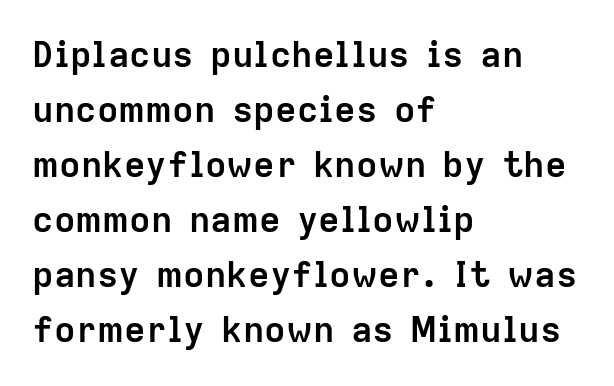
Honestly, the letter spacing is just normal — you wouldn't notice it. The letters advance in unequal steps, a hallmark of proportional type. A normal amount of white space separates one row of letters from the next. A roman cut, with each character standing at attention.
